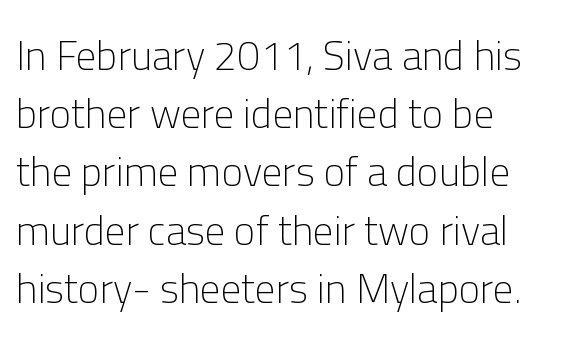
The image shows 41 px light sans-serif type, upright; set left-aligned, normal line spacing (1.42x), normal letter spacing, not underlined; low stroke contrast and a medium x-height.
